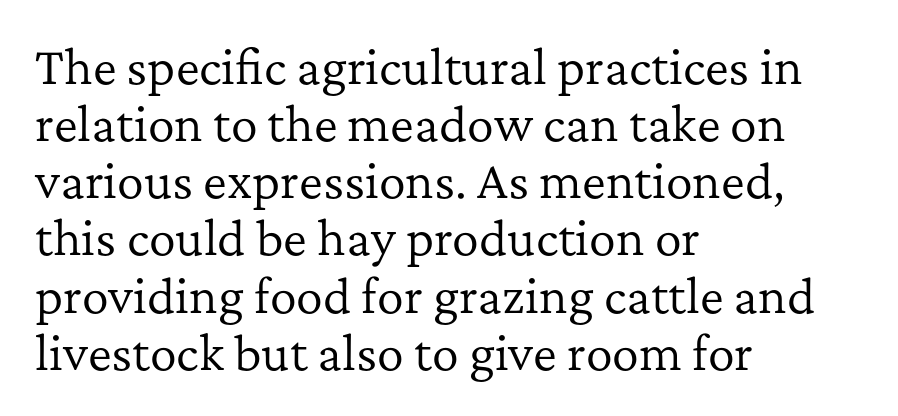
Q: Is the text bold? A: No.
Q: Is the text italic (slanted)? A: No, it is upright.
Q: Is the typeface a serif or a sans-serif typeface? A: Serif.
Q: Is the text underlined? A: No.
Q: How is the paragraph aligned? A: Left-aligned.
Q: Is the spacing between letters normal or unusually wide? A: Normal.
Q: Is the spacing between lines tight, normal or loose? A: Normal.
Q: Width (condensed, normal, or wide)? A: Normal.
Q: Stroke contrast? A: Low.
Q: x-height? A: Medium.
Q: Monospaced? A: No.
